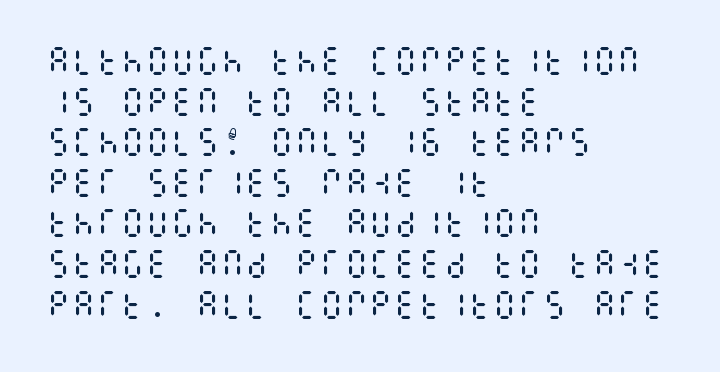
A normal amount of white space separates one row of letters from the next. Each row of text sits above clean, open space. The lines are quadded left. This rendering leaves character spacing at its baseline value. Is there any slant? The stems are plumb. These glyphs show unthickened strokes, regular width or finer.
